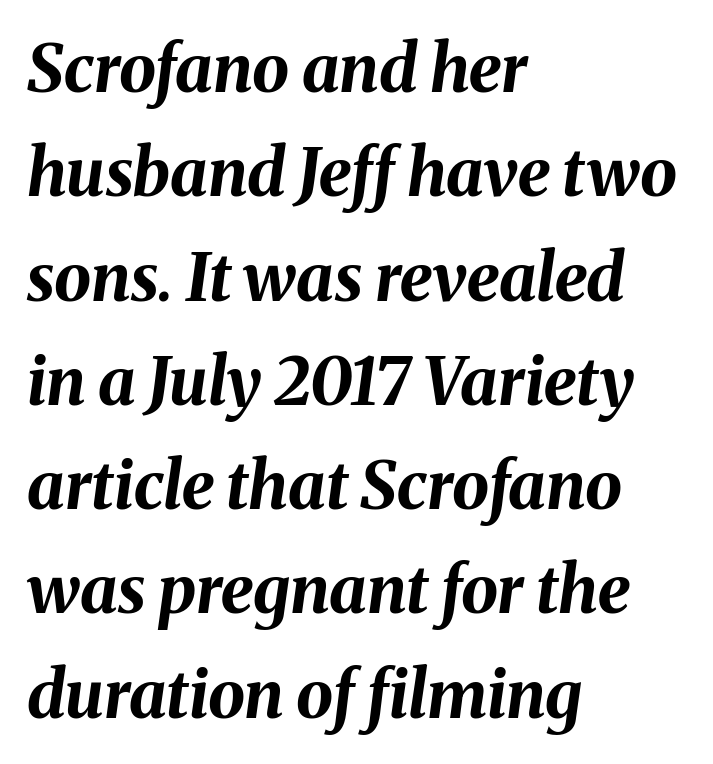
{"italic": "yes", "lean": "right", "slant_degrees": 8, "bold": "yes", "weight": "bold", "width": "normal", "stroke_contrast": "medium", "x_height": "medium", "monospaced": "no", "underline": "no", "align": "left", "line_spacing": "normal", "line_spacing_ratio": 1.58, "letter_spacing": "normal", "letter_spacing_em": 0.0, "glyph_px": 66}
